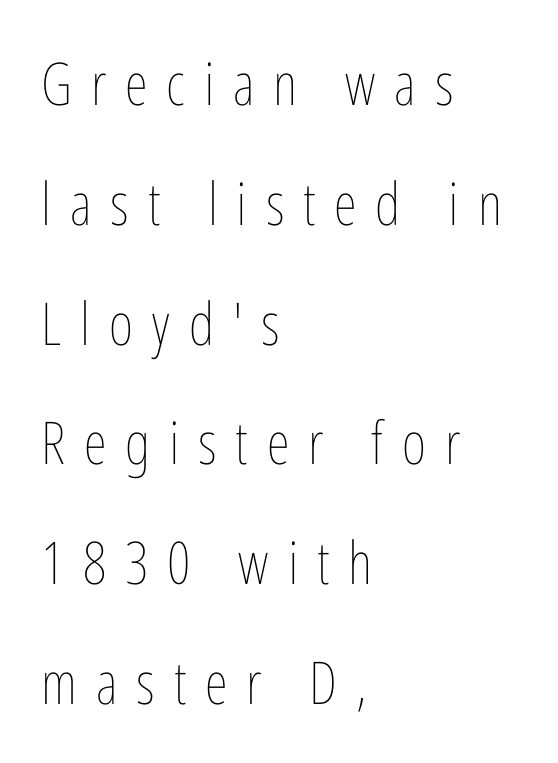
The image shows 59 px thin, condensed type, upright; set left-aligned, loose line spacing (2.03x), unusually wide letter spacing (+0.32 em), not underlined; low stroke contrast and a medium x-height.
